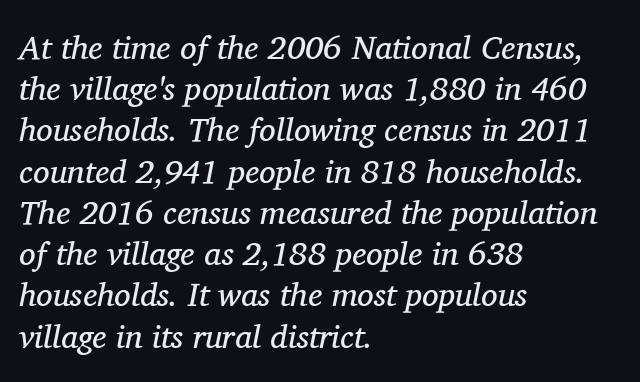
{"serif": "yes", "italic": "yes", "lean": "right", "slant_degrees": 11, "bold": "no", "weight": "regular", "width": "normal", "stroke_contrast": "medium", "x_height": "medium", "monospaced": "no", "underline": "no", "align": "left", "line_spacing": "normal", "line_spacing_ratio": 1.25, "letter_spacing": "normal", "letter_spacing_em": 0.0, "glyph_px": 33}
